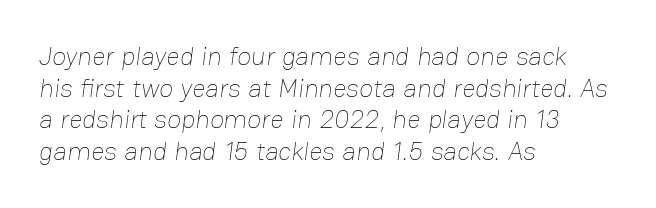
Q: Is the text bold? A: No.
Q: Is the text underlined? A: No.
Q: How is the paragraph aligned? A: Left-aligned.
Q: Is the spacing between letters normal or unusually wide? A: Normal.
